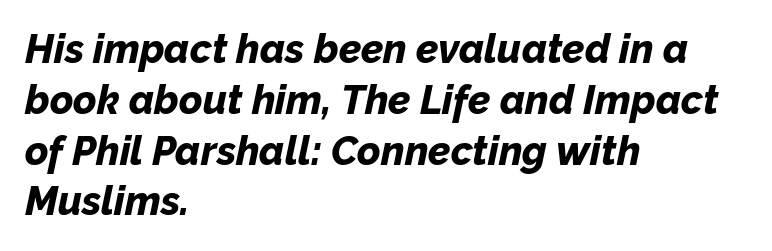
{"italic": "yes", "lean": "right", "slant_degrees": 12, "bold": "yes", "weight": "bold", "width": "normal", "stroke_contrast": "low", "x_height": "medium", "monospaced": "no", "underline": "no", "align": "left", "line_spacing": "normal", "line_spacing_ratio": 1.27, "letter_spacing": "normal", "letter_spacing_em": 0.0, "glyph_px": 40}
